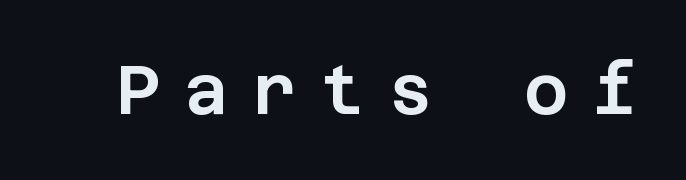
The image shows 68 px sans-serif type, upright; set unusually wide letter spacing (+0.35 em), not underlined; low stroke contrast and a large x-height.
